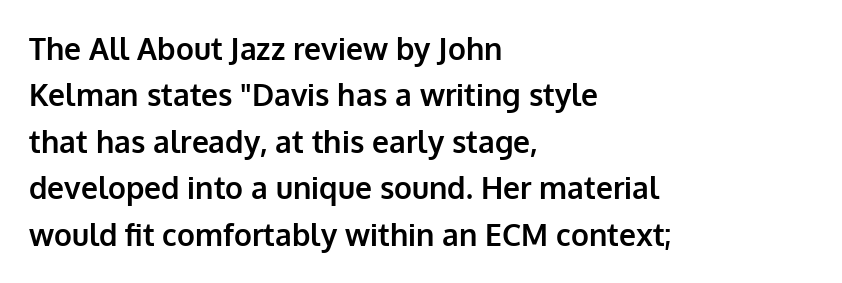
{"serif": "no", "italic": "no", "bold": "yes", "weight": "bold", "width": "normal", "stroke_contrast": "low", "x_height": "medium", "monospaced": "no", "underline": "no", "align": "left", "line_spacing": "normal", "line_spacing_ratio": 1.55, "letter_spacing": "normal", "letter_spacing_em": 0.0, "glyph_px": 30}
